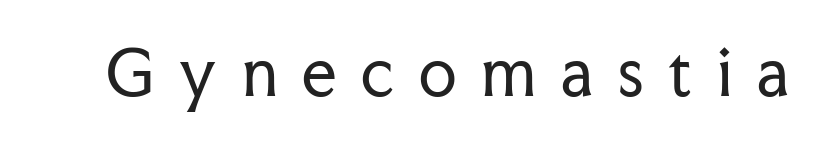
Q: Is the text bold? A: No.
Q: Is the text italic (slanted)? A: No, it is upright.
Q: Is the typeface a serif or a sans-serif typeface? A: Serif.
Q: Is the text underlined? A: No.
Q: Is the spacing between letters normal or unusually wide? A: Unusually wide.
Q: Width (condensed, normal, or wide)? A: Normal.
Q: Stroke contrast? A: Low.
Q: x-height? A: Medium.
Q: Monospaced? A: No.
